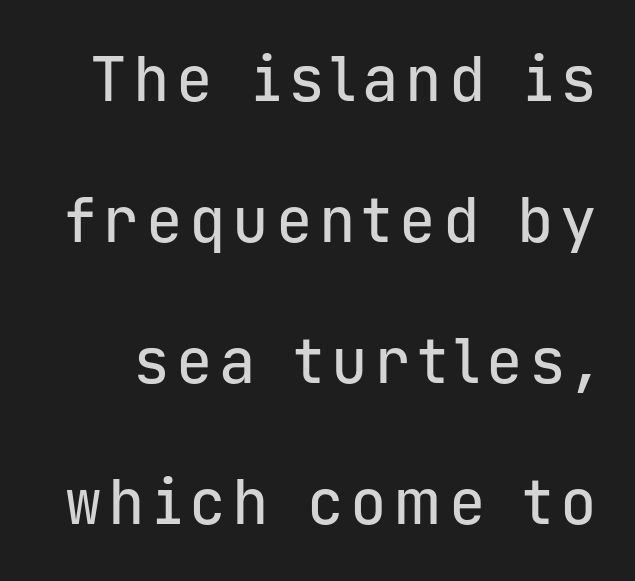
{"serif": "no", "italic": "no", "width": "normal", "stroke_contrast": "low", "x_height": "medium", "monospaced": "yes", "underline": "no", "line_spacing": "loose", "line_spacing_ratio": 2.31, "glyph_px": 61}
